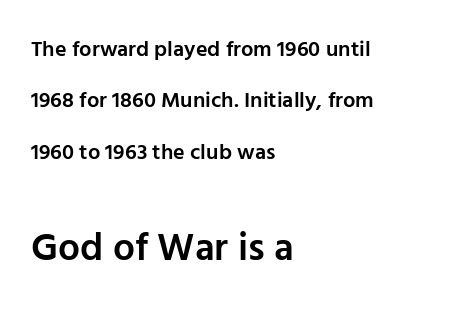
Q: Is the text bold? A: Semi-bold.
Q: Is the text italic (slanted)? A: No, it is upright.
Q: Is the typeface a serif or a sans-serif typeface? A: Sans-serif.
Q: Is the text underlined? A: No.
Q: How is the paragraph aligned? A: Left-aligned.
Q: Is the spacing between letters normal or unusually wide? A: Normal.
Q: Is the spacing between lines tight, normal or loose? A: Loose.
Q: Which block of text is set in a larger size, the first (top) or the second (bottom)? A: The second (bottom) one.
Q: Width (condensed, normal, or wide)? A: Normal.
Q: Stroke contrast? A: Low.
Q: x-height? A: Medium.
Q: Monospaced? A: No.
